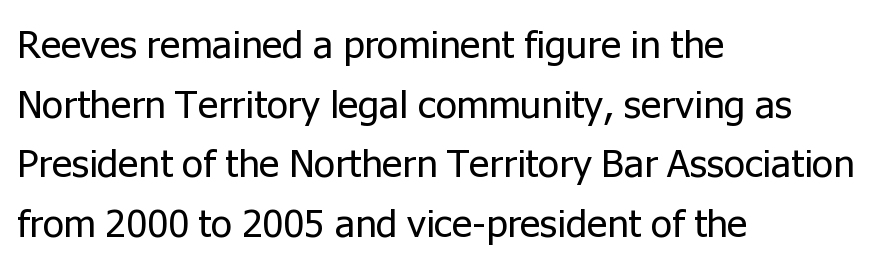
The image shows 39 px regular-weight sans-serif type, upright; set left-aligned, normal line spacing (1.53x), normal letter spacing, not underlined; low stroke contrast and a medium x-height.
